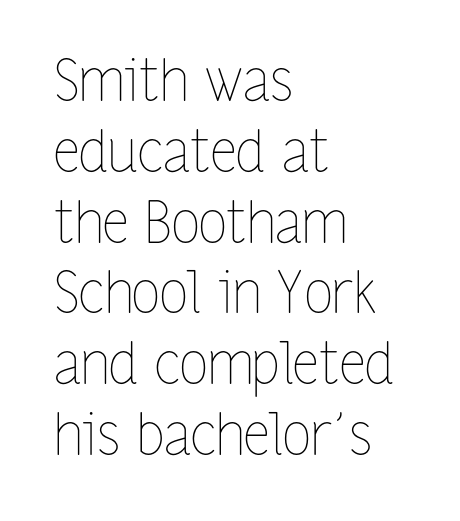
Horizontal alignment here is leftward, the default for most running prose. These lines are rendered in a variable-pitch font. How are the letters spaced? Ordinarily, with no added tracking. No chunkiness to these letters — they're not bold. Bare-footed words on every line.
